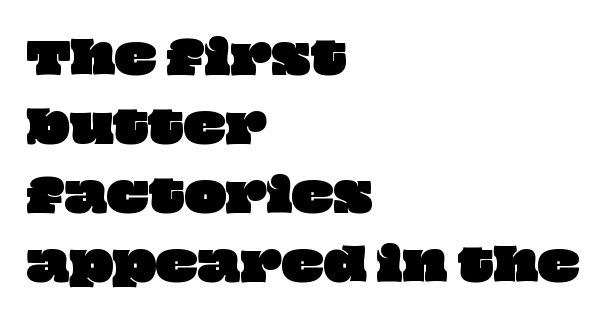
{"width": "wide", "stroke_contrast": "low", "x_height": "large", "monospaced": "no", "underline": "no", "align": "left", "line_spacing": "normal", "line_spacing_ratio": 1.57, "letter_spacing": "normal", "letter_spacing_em": 0.0, "glyph_px": 44}
